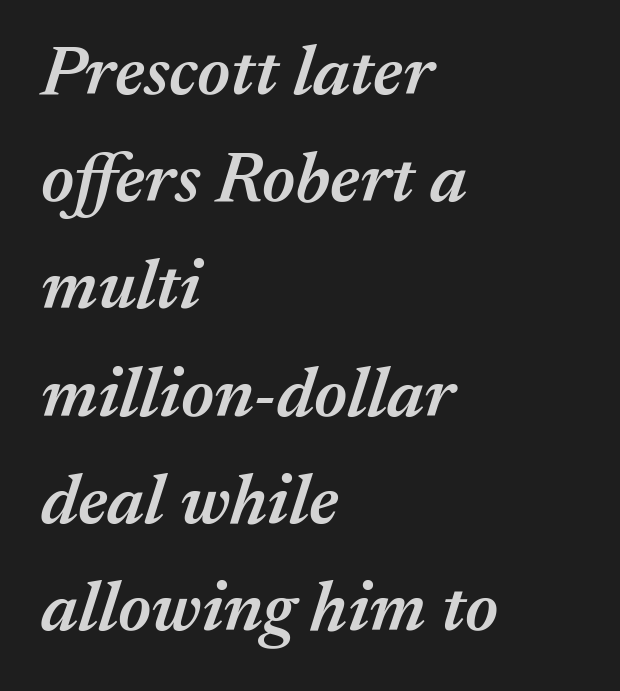
Q: Is the text bold? A: Semi-bold.
Q: Is the text italic (slanted)? A: Yes, it leans right by about 17 degrees.
Q: Is the text underlined? A: No.
Q: How is the paragraph aligned? A: Left-aligned.
Q: Is the spacing between letters normal or unusually wide? A: Normal.
Q: Is the spacing between lines tight, normal or loose? A: Normal.
Q: Width (condensed, normal, or wide)? A: Normal.
Q: Stroke contrast? A: Medium.
Q: x-height? A: Medium.
Q: Monospaced? A: No.
